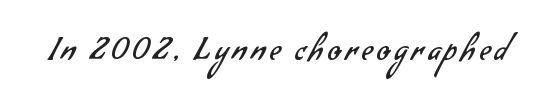
The image shows 30 px regular-weight sans-serif type; set not underlined; low stroke contrast and a small x-height.
